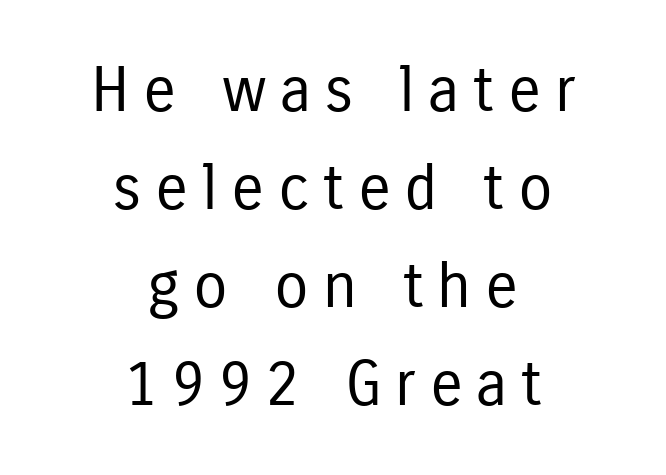
Words appear elongated and porous because spacing is wide. I'd call this a sans setting — the letters go barefoot. Unlike italic type, these characters show no tilt at all. A normal amount of white space separates one row of letters from the next. The strokes carry an ordinary text weight at most.
